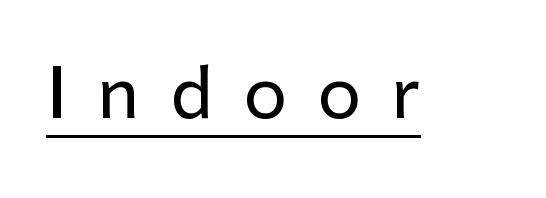
The image shows 69 px sans-serif type, upright; set unusually wide letter spacing (+0.44 em), underlined; low stroke contrast and a medium x-height.
